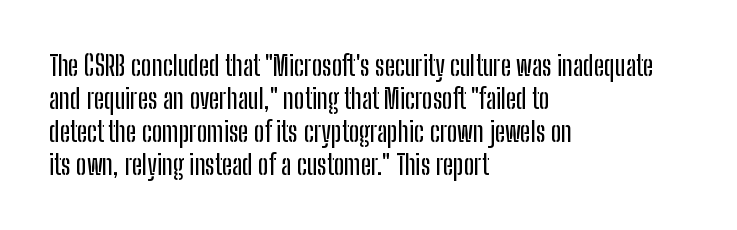
Q: Is the text italic (slanted)? A: No, it is upright.
Q: Is the text underlined? A: No.
Q: How is the paragraph aligned? A: Left-aligned.
Q: Is the spacing between letters normal or unusually wide? A: Normal.
